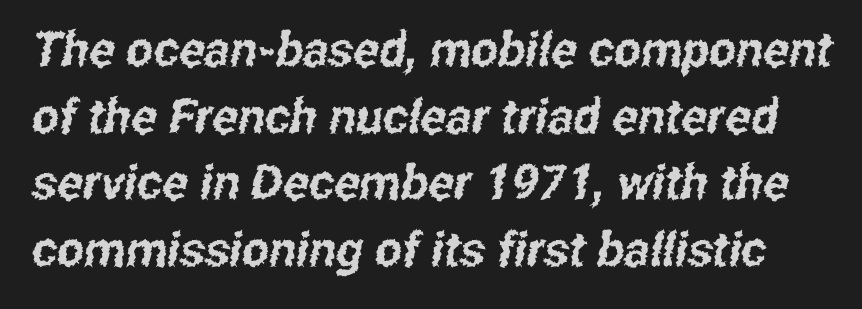
Q: Is the typeface a serif or a sans-serif typeface? A: Sans-serif.
Q: Is the text underlined? A: No.
Q: Is the spacing between letters normal or unusually wide? A: Normal.
Q: Is the spacing between lines tight, normal or loose? A: Normal.
Q: Width (condensed, normal, or wide)? A: Condensed.
Q: Stroke contrast? A: Low.
Q: x-height? A: Medium.
Q: Monospaced? A: No.
